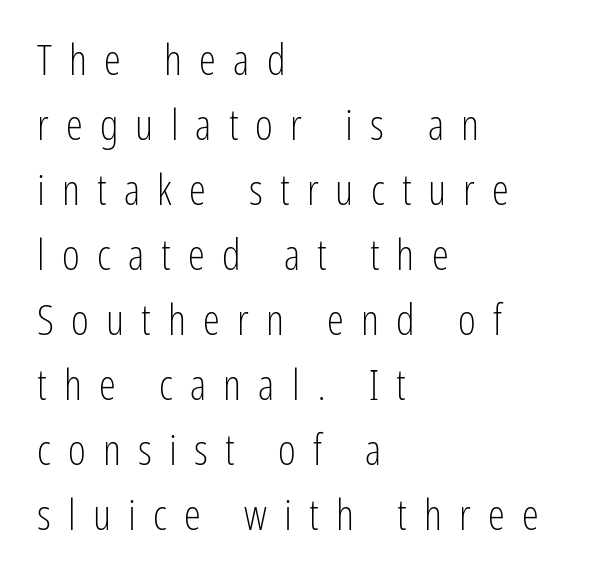
Q: Is the text bold? A: No.
Q: Is the text italic (slanted)? A: No, it is upright.
Q: Is the typeface a serif or a sans-serif typeface? A: Sans-serif.
Q: Is the text underlined? A: No.
Q: How is the paragraph aligned? A: Left-aligned.
Q: Is the spacing between letters normal or unusually wide? A: Unusually wide.
Q: Is the spacing between lines tight, normal or loose? A: Normal.
Q: Width (condensed, normal, or wide)? A: Condensed.
Q: Stroke contrast? A: Low.
Q: x-height? A: Medium.
Q: Monospaced? A: No.
